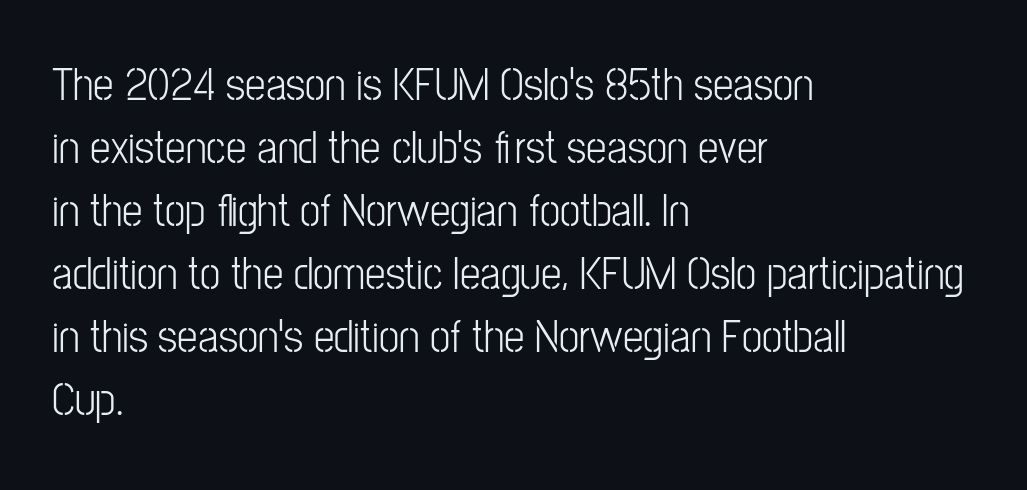
Q: Is the text bold? A: No.
Q: Is the text italic (slanted)? A: No, it is upright.
Q: Is the typeface a serif or a sans-serif typeface? A: Sans-serif.
Q: Is the text underlined? A: No.
Q: How is the paragraph aligned? A: Left-aligned.
Q: Is the spacing between letters normal or unusually wide? A: Normal.
Q: Is the spacing between lines tight, normal or loose? A: Normal.
Q: Width (condensed, normal, or wide)? A: Condensed.
Q: Stroke contrast? A: Low.
Q: x-height? A: Medium.
Q: Monospaced? A: No.
